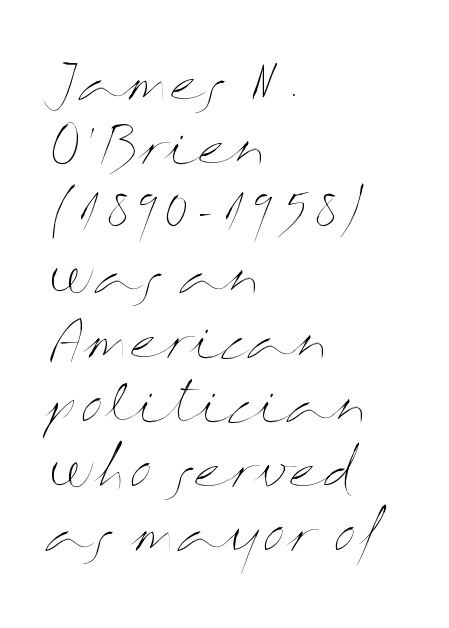
The image shows 52 px thin, wide type; set left-aligned, line spacing 1.24x, normal letter spacing, not underlined; medium stroke contrast and a medium x-height.
